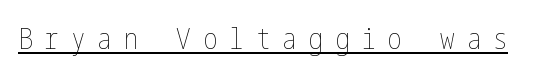
Q: Is the text bold? A: No.
Q: Is the text italic (slanted)? A: No, it is upright.
Q: Is the text underlined? A: Yes.
Q: Is the spacing between letters normal or unusually wide? A: Unusually wide.
Q: Width (condensed, normal, or wide)? A: Condensed.
Q: Stroke contrast? A: Low.
Q: x-height? A: Medium.
